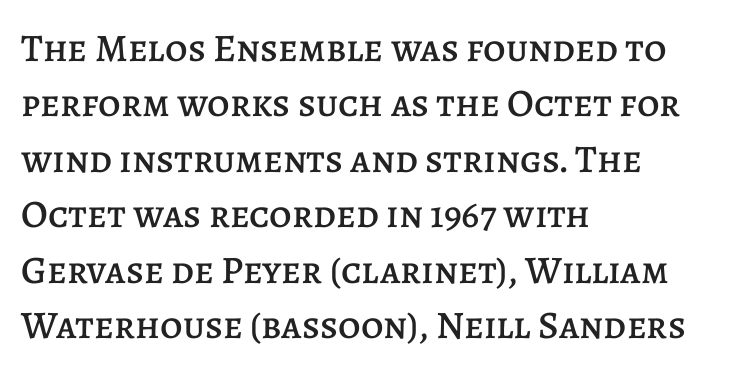
The image shows 39 px text type, upright; set left-aligned, normal line spacing (1.42x), normal letter spacing, not underlined; low stroke contrast and a large x-height.
